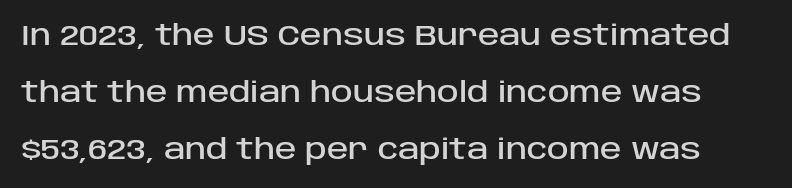
The image shows 29 px sans-serif type, upright; set loose line spacing (1.97x), normal letter spacing, not underlined; low stroke contrast and a large x-height.
